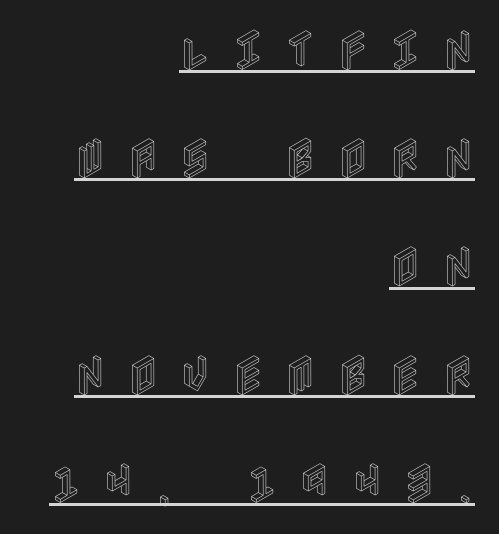
Q: Is the text italic (slanted)? A: No, it is upright.
Q: Is the text underlined? A: Yes.
Q: How is the paragraph aligned? A: Right-aligned.
Q: Is the spacing between letters normal or unusually wide? A: Unusually wide.
Q: Is the spacing between lines tight, normal or loose? A: Loose.
Q: Width (condensed, normal, or wide)? A: Condensed.
Q: x-height? A: Large.
